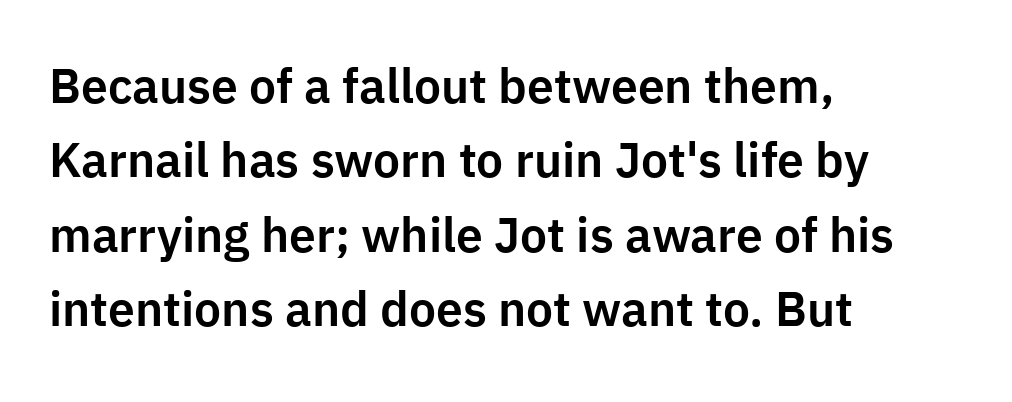
Q: Is the text italic (slanted)? A: No, it is upright.
Q: Is the typeface a serif or a sans-serif typeface? A: Sans-serif.
Q: Is the text underlined? A: No.
Q: How is the paragraph aligned? A: Left-aligned.
Q: Is the spacing between letters normal or unusually wide? A: Normal.
Q: Is the spacing between lines tight, normal or loose? A: Normal.
Q: Width (condensed, normal, or wide)? A: Normal.
Q: Stroke contrast? A: Low.
Q: x-height? A: Medium.
Q: Monospaced? A: No.
